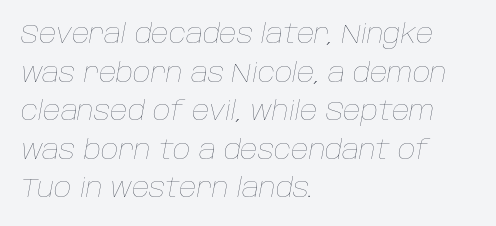
The image shows 27 px text type, italic (leaning right); set left-aligned, normal line spacing (1.43x), normal letter spacing, not underlined.
